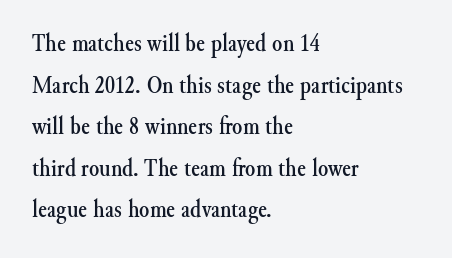
The image shows 26 px text type, upright; set left-aligned, normal line spacing (1.6x), normal letter spacing, not underlined.
